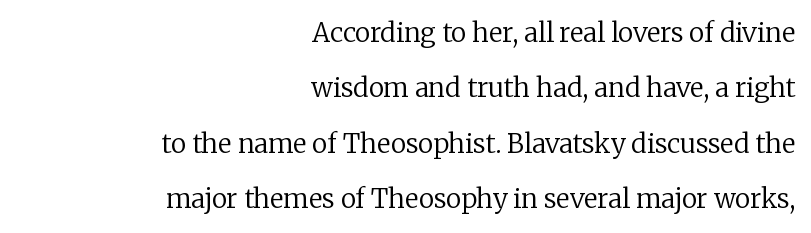
The image shows 26 px text type, upright; set right-aligned, loose line spacing (2.13x), normal letter spacing, not underlined.
